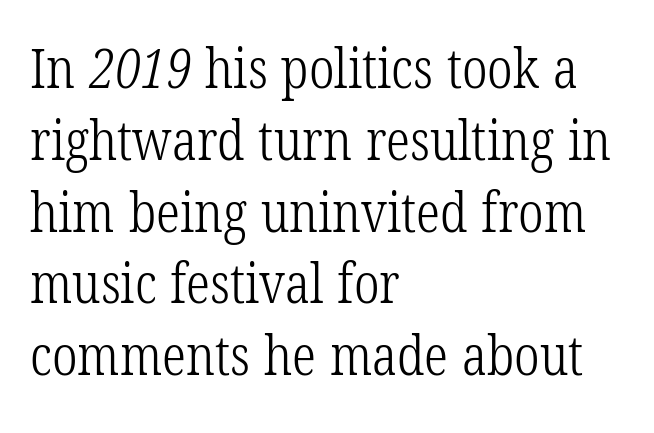
The image shows 54 px light, condensed serif type; set left-aligned, normal line spacing (1.33x), normal letter spacing, not underlined; low stroke contrast and a medium x-height.
